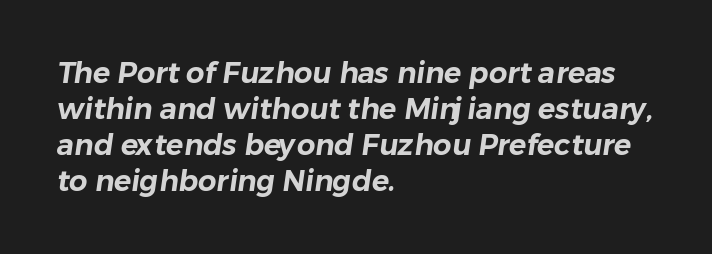
{"serif": "no", "width": "normal", "stroke_contrast": "low", "x_height": "medium", "monospaced": "no", "underline": "no", "align": "left", "line_spacing_ratio": 1.24, "letter_spacing": "normal", "letter_spacing_em": 0.0, "glyph_px": 29}
